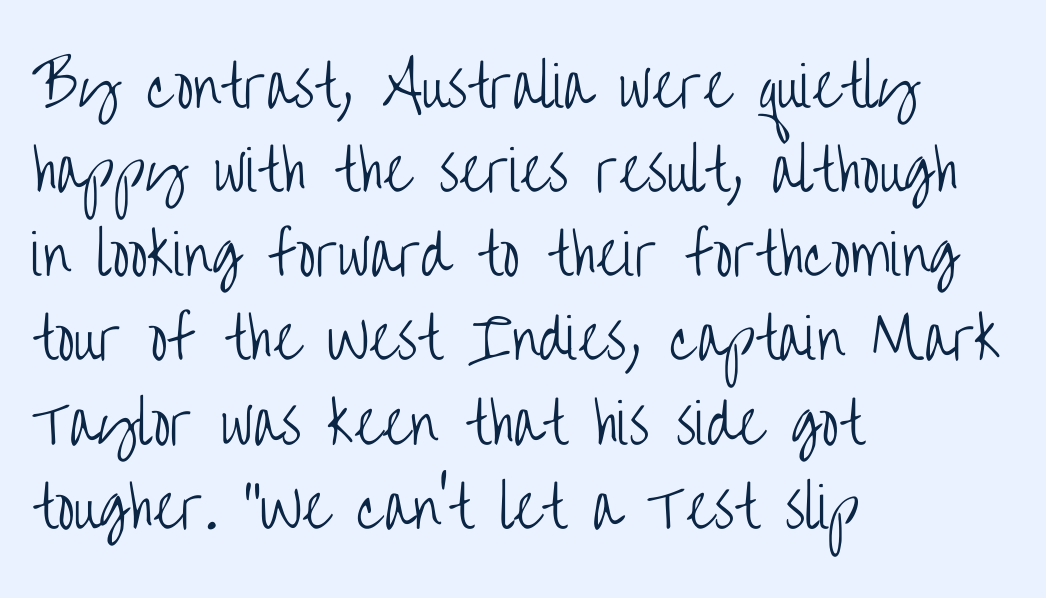
The image shows 55 px light, condensed sans-serif type, upright; set left-aligned, normal line spacing (1.53x), normal letter spacing, not underlined; low stroke contrast and a large x-height.
